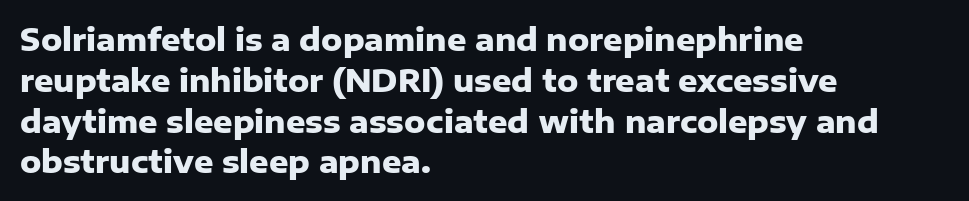
Glyph-to-glyph distance matches everyday printed text. Typographically, this falls in the sans-serif category. If you measured baseline to baseline, you'd find a middling distance. How heavy is the stroke? Heavy — this is a bold. It's the straight-up-and-down kind of type.
